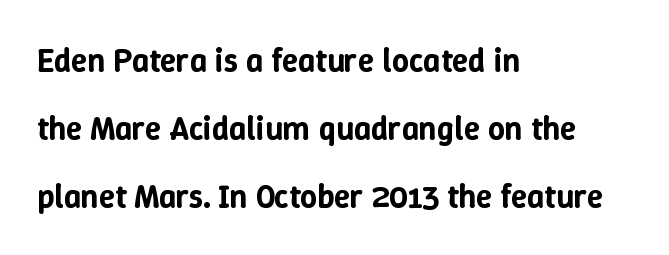
The passage is arranged the way most books set body copy — flush left. Decoration check: the copy has no underline. Vertical strokes here are truly vertical. Vertically, the passage feels expansive, rows floating well apart.
